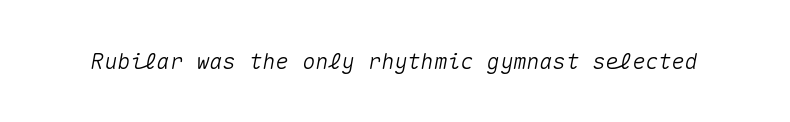
The image shows 22 px text type, italic (leaning right); set normal letter spacing, not underlined.
